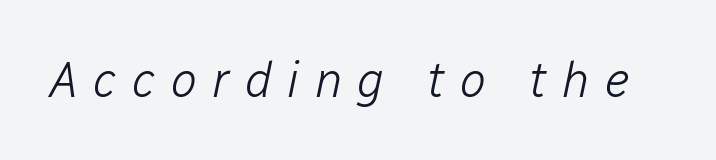
The image shows 49 px light type, italic (leaning right); set unusually wide letter spacing (+0.31 em), not underlined; low stroke contrast and a medium x-height.
